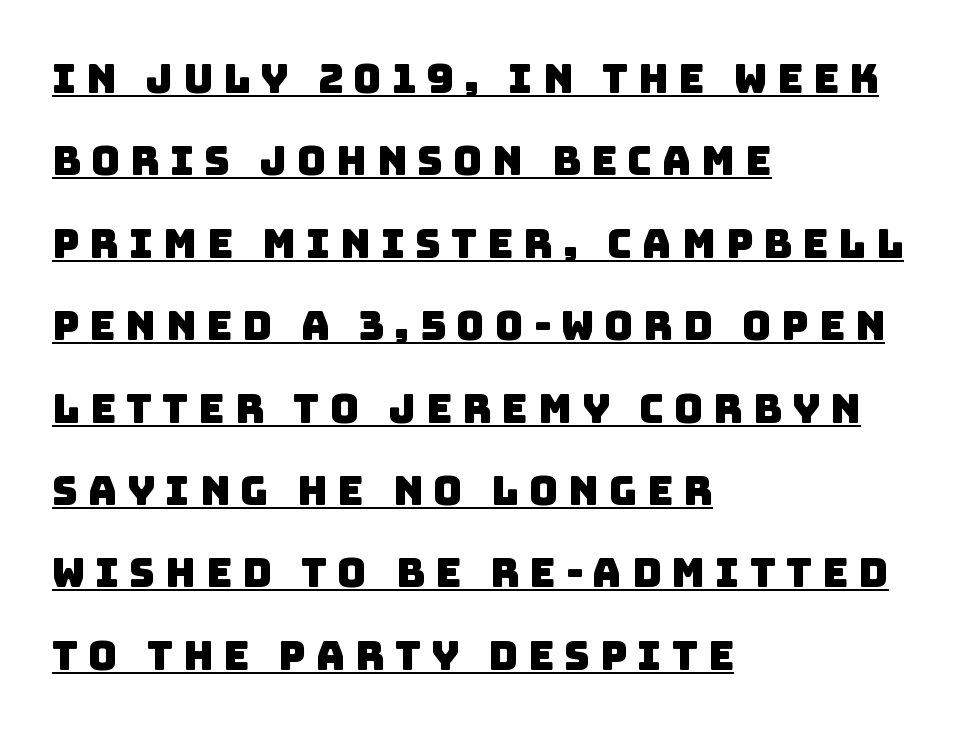
{"serif": "no", "width": "normal", "stroke_contrast": "low", "x_height": "large", "monospaced": "no", "underline": "yes", "align": "left", "line_spacing": "loose", "line_spacing_ratio": 2.06, "letter_spacing": "wide", "letter_spacing_em": 0.25, "glyph_px": 40}
